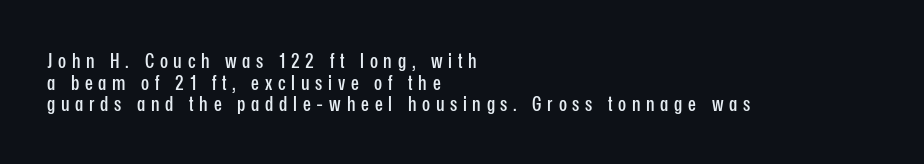
Q: Is the text italic (slanted)? A: No, it is upright.
Q: Is the text underlined? A: No.
Q: How is the paragraph aligned? A: Left-aligned.
Q: Is the spacing between letters normal or unusually wide? A: Unusually wide.
Q: Is the spacing between lines tight, normal or loose? A: Tight.
